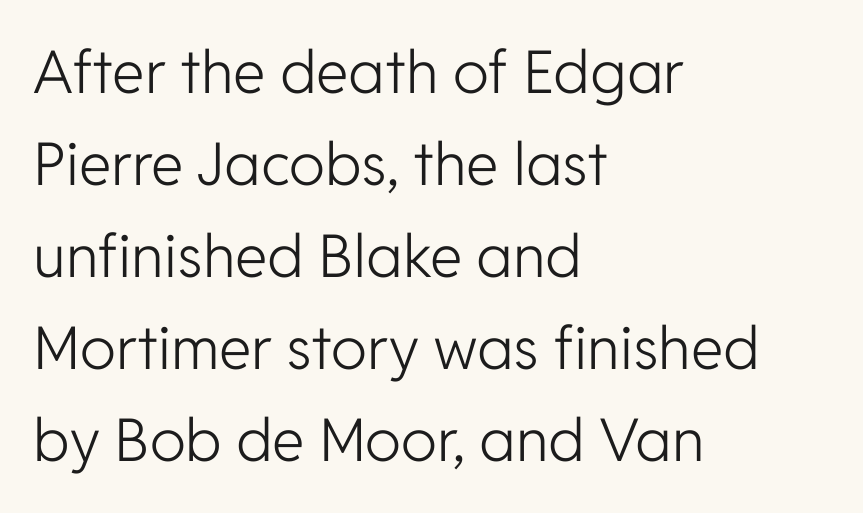
There is no visible air inserted between adjacent glyphs. The letters advance in unequal steps, a hallmark of proportional type. Is there much room between lines? A standard amount, neither cramped nor airy. Vertical strokes here are truly vertical. The zone under the glyphs is completely vacant.
